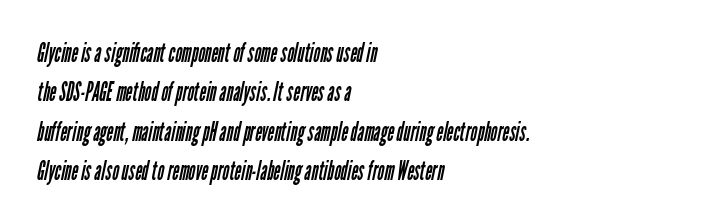
The image shows 26 px text type; set left-aligned, normal line spacing (1.51x), normal letter spacing, not underlined.
